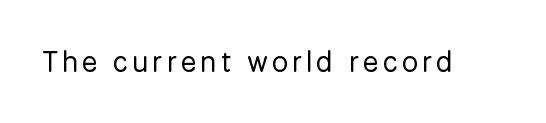
Q: Is the text bold? A: No.
Q: Is the text italic (slanted)? A: No, it is upright.
Q: Is the typeface a serif or a sans-serif typeface? A: Sans-serif.
Q: Is the text underlined? A: No.
Q: Width (condensed, normal, or wide)? A: Normal.
Q: Stroke contrast? A: Low.
Q: x-height? A: Medium.
Q: Monospaced? A: No.
